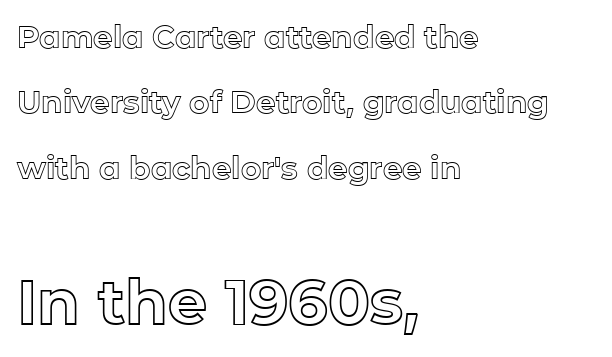
The image shows 62 px text type, upright; set left-aligned, loose line spacing (2.11x), normal letter spacing, not underlined; the second (bottom) block is 2.0x larger; a medium x-height.
